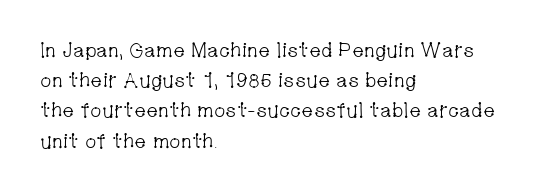
{"italic": "no", "bold": "no", "underline": "no", "align": "left", "line_spacing": "normal", "line_spacing_ratio": 1.51, "letter_spacing": "normal", "letter_spacing_em": 0.0, "glyph_px": 20}
